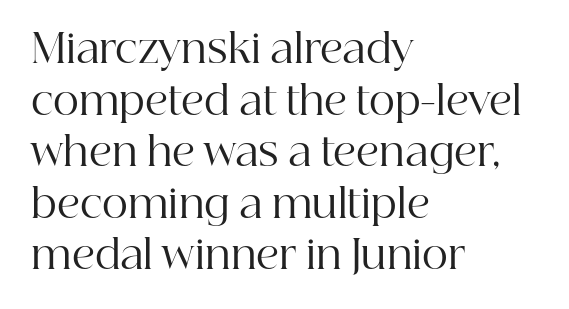
Q: Is the text bold? A: No.
Q: Is the text italic (slanted)? A: No, it is upright.
Q: Is the typeface a serif or a sans-serif typeface? A: Serif.
Q: Is the text underlined? A: No.
Q: How is the paragraph aligned? A: Left-aligned.
Q: Is the spacing between letters normal or unusually wide? A: Normal.
Q: Is the spacing between lines tight, normal or loose? A: Normal.
Q: Width (condensed, normal, or wide)? A: Normal.
Q: Stroke contrast? A: High.
Q: x-height? A: Medium.
Q: Monospaced? A: No.
